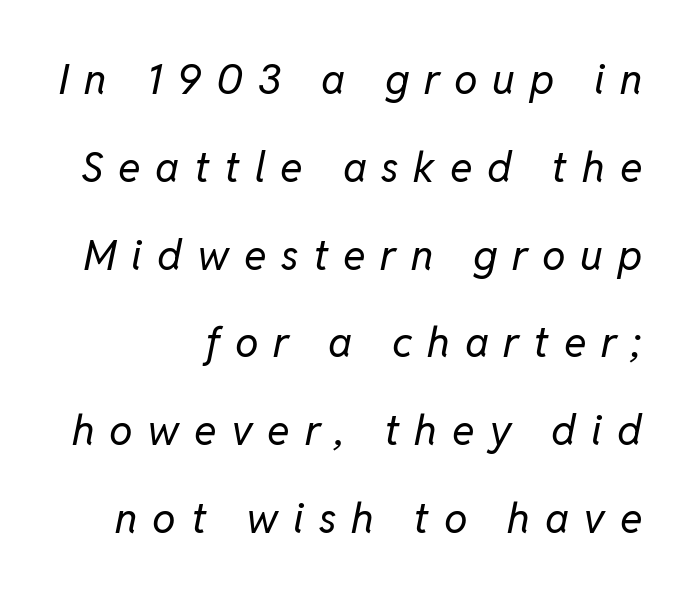
{"italic": "yes", "lean": "right", "slant_degrees": 11, "bold": "no", "weight": "regular", "width": "normal", "stroke_contrast": "low", "x_height": "medium", "monospaced": "no", "underline": "no", "align": "right", "line_spacing": "loose", "line_spacing_ratio": 2.09, "letter_spacing": "wide", "letter_spacing_em": 0.35, "glyph_px": 42}
